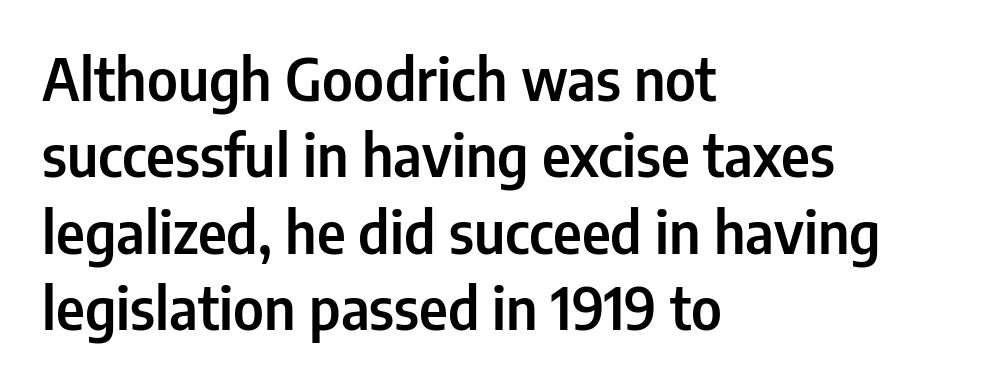
{"serif": "no", "italic": "no", "width": "condensed", "stroke_contrast": "low", "x_height": "medium", "monospaced": "no", "underline": "no", "align": "left", "line_spacing": "normal", "line_spacing_ratio": 1.34, "letter_spacing": "normal", "letter_spacing_em": 0.0, "glyph_px": 57}
